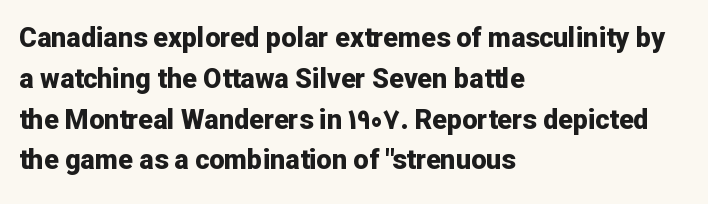
This is the regular roman posture of the typeface. Regarding leading, the lines here are spaced in the standard way. Heft: maximum for text — a bold. The specimen omits any rule beneath the text block's lines.
